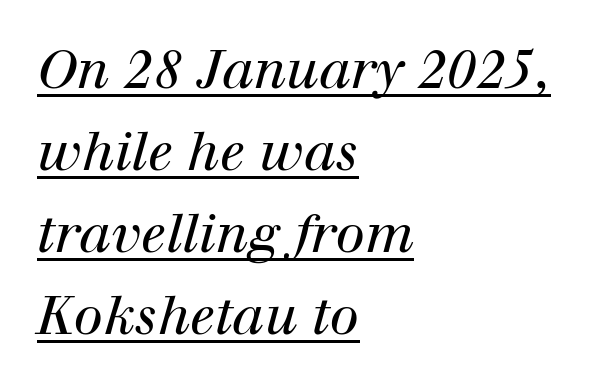
Line beginnings align vertically; line endings do not. Underlined type. The face used here has a pronounced slope to its letters. Spacing between characters is what you'd get straight out of the box. Whoever set this chose a conventional vertical rhythm.
